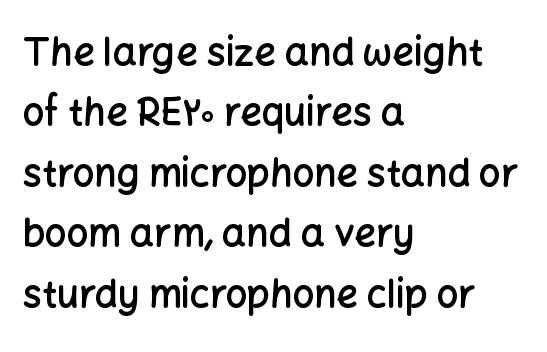
Q: Is the text bold? A: Semi-bold.
Q: Is the text italic (slanted)? A: No, it is upright.
Q: Is the typeface a serif or a sans-serif typeface? A: Sans-serif.
Q: Is the text underlined? A: No.
Q: How is the paragraph aligned? A: Left-aligned.
Q: Is the spacing between letters normal or unusually wide? A: Normal.
Q: Is the spacing between lines tight, normal or loose? A: Normal.
Q: Width (condensed, normal, or wide)? A: Normal.
Q: Stroke contrast? A: Low.
Q: x-height? A: Medium.
Q: Monospaced? A: No.
